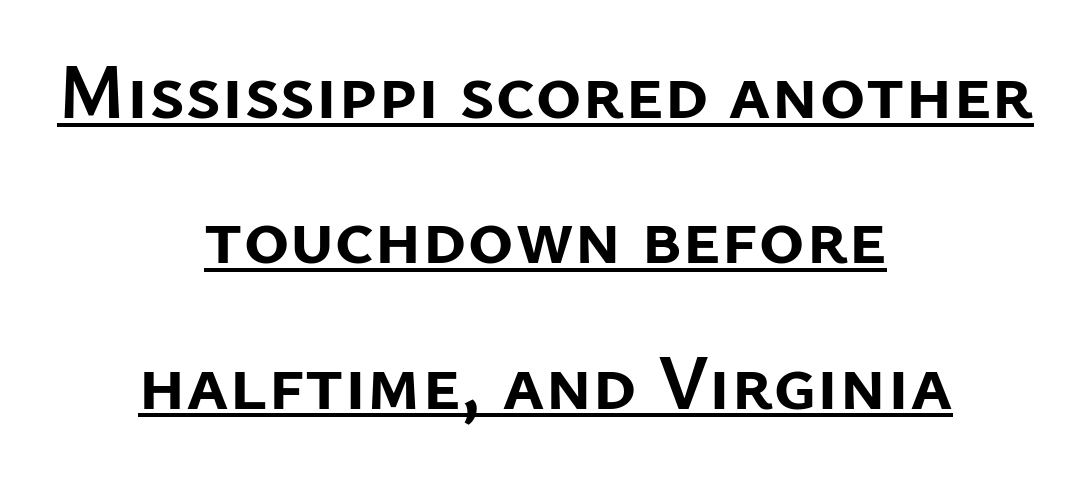
{"serif": "no", "italic": "no", "bold": "yes", "weight": "semibold", "width": "normal", "stroke_contrast": "low", "x_height": "medium", "monospaced": "no", "underline": "yes", "align": "center", "line_spacing_ratio": 1.84, "letter_spacing": "normal", "letter_spacing_em": 0.0, "glyph_px": 79}
